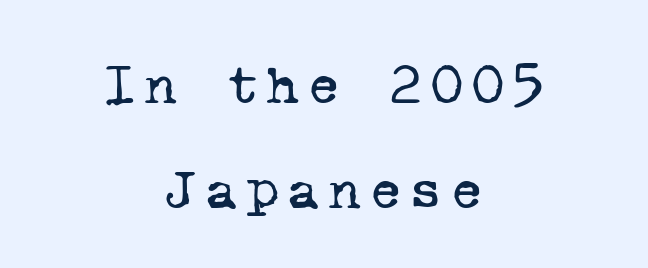
Honestly, there is no underline to notice here at all. Typographically, this falls in the serif category. This reads as an unemphasized weight, regular at the heaviest. Is this a fixed-width face? Yes — each glyph sits in an identical cell.
